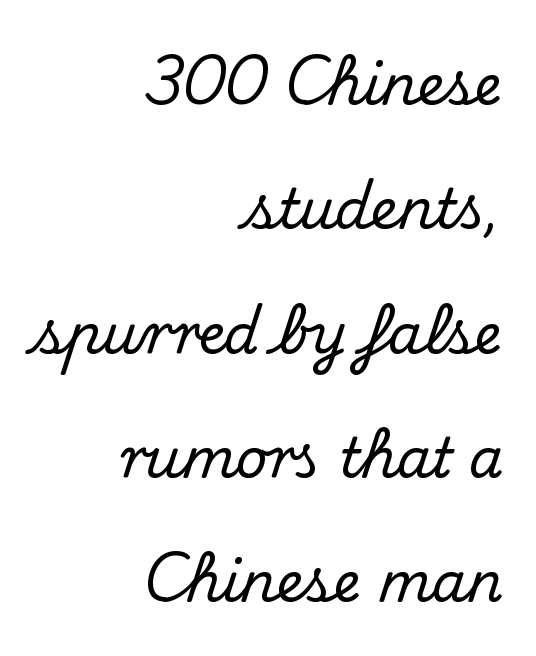
{"serif": "yes", "width": "normal", "stroke_contrast": "medium", "x_height": "small", "monospaced": "no", "underline": "no", "align": "right", "line_spacing": "loose", "line_spacing_ratio": 2.26, "letter_spacing": "normal", "letter_spacing_em": 0.0, "glyph_px": 55}
